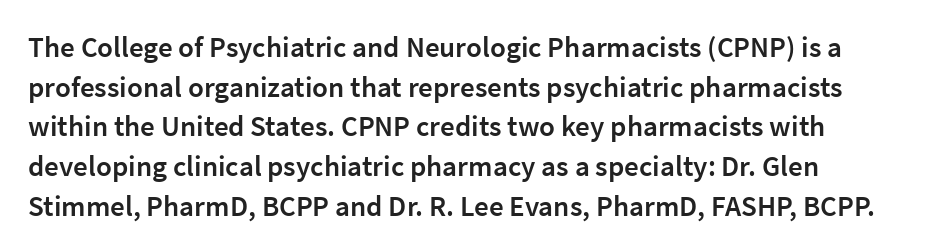
Q: Is the text bold? A: Semi-bold.
Q: Is the text italic (slanted)? A: No, it is upright.
Q: Is the typeface a serif or a sans-serif typeface? A: Sans-serif.
Q: Is the text underlined? A: No.
Q: How is the paragraph aligned? A: Left-aligned.
Q: Is the spacing between letters normal or unusually wide? A: Normal.
Q: Is the spacing between lines tight, normal or loose? A: Normal.
Q: Width (condensed, normal, or wide)? A: Normal.
Q: Stroke contrast? A: Low.
Q: x-height? A: Medium.
Q: Monospaced? A: No.
